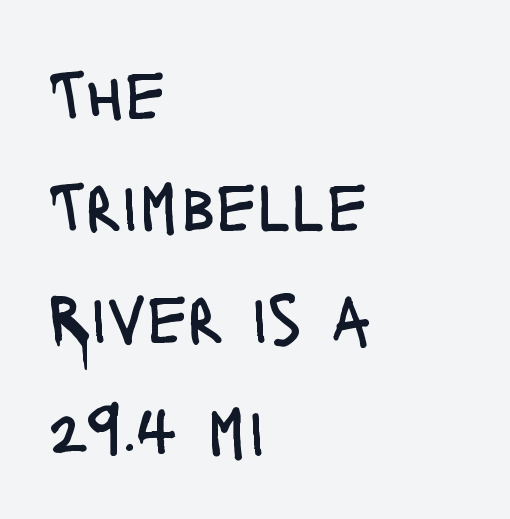
{"serif": "no", "italic": "no", "bold": "no", "weight": "regular", "width": "condensed", "stroke_contrast": "low", "x_height": "large", "monospaced": "no", "underline": "no", "align": "left", "line_spacing": "normal", "line_spacing_ratio": 1.58, "letter_spacing": "normal", "letter_spacing_em": 0.0, "glyph_px": 71}
